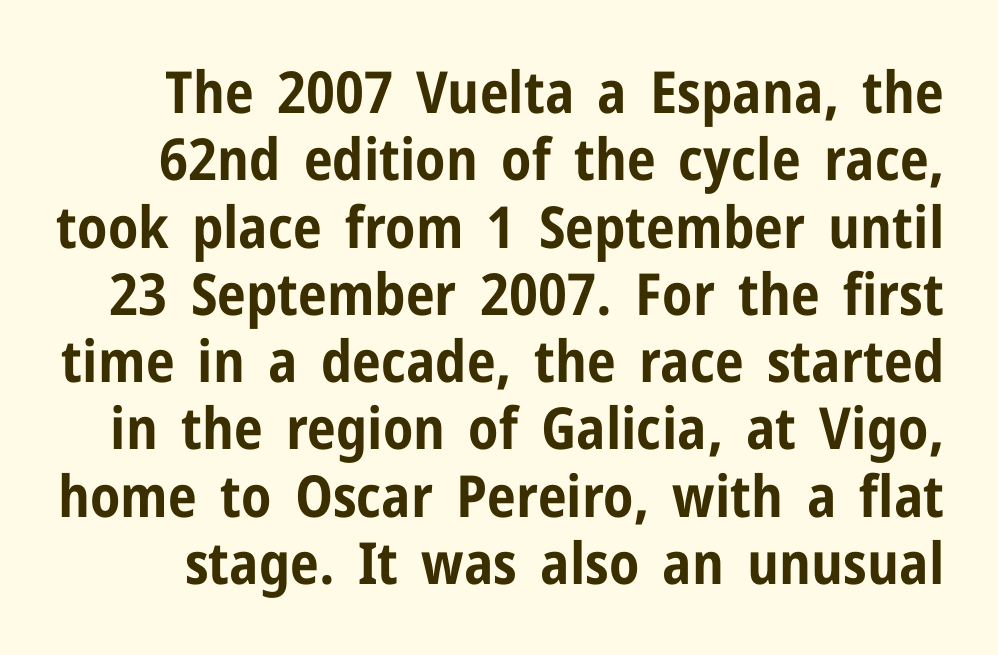
Q: Is the text bold? A: Yes.
Q: Is the text italic (slanted)? A: No, it is upright.
Q: Is the typeface a serif or a sans-serif typeface? A: Sans-serif.
Q: Is the text underlined? A: No.
Q: Is the spacing between letters normal or unusually wide? A: Normal.
Q: Width (condensed, normal, or wide)? A: Condensed.
Q: Stroke contrast? A: Low.
Q: x-height? A: Medium.
Q: Monospaced? A: No.
